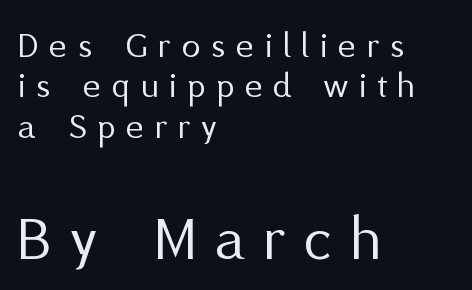
The image shows 66 px regular-weight sans-serif type, upright; set left-aligned, tight line spacing (1.06x), unusually wide letter spacing (+0.28 em), not underlined; the second (bottom) block is 1.74x larger; medium stroke contrast and a medium x-height.
